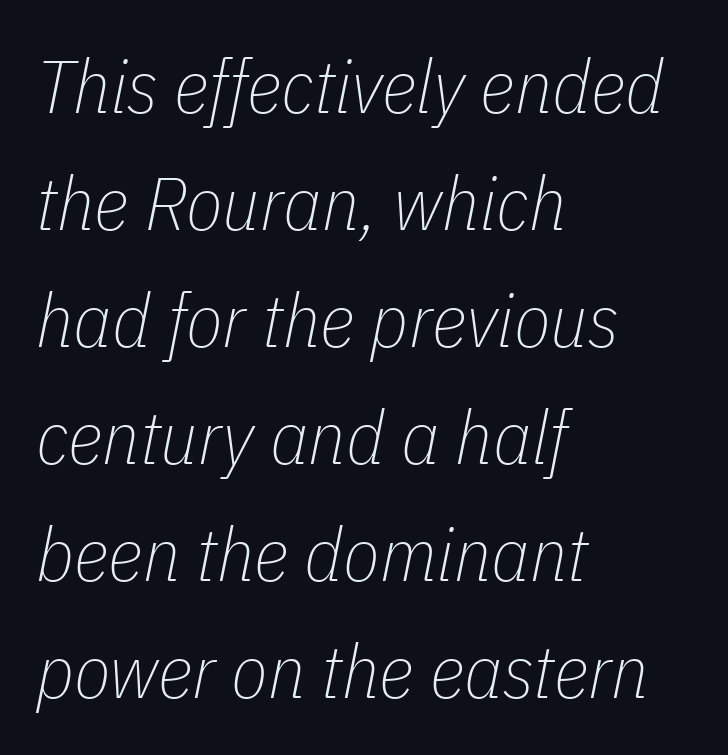
Q: Is the text bold? A: No.
Q: Is the text italic (slanted)? A: Yes, it leans right by about 11 degrees.
Q: Is the text underlined? A: No.
Q: How is the paragraph aligned? A: Left-aligned.
Q: Is the spacing between letters normal or unusually wide? A: Normal.
Q: Is the spacing between lines tight, normal or loose? A: Normal.
Q: Width (condensed, normal, or wide)? A: Condensed.
Q: Stroke contrast? A: Low.
Q: x-height? A: Medium.
Q: Monospaced? A: No.
